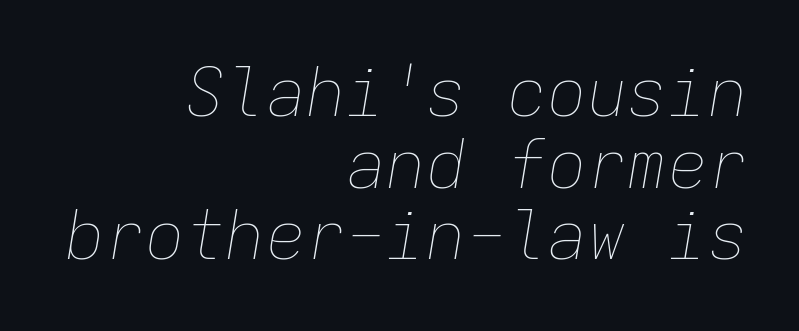
{"italic": "yes", "lean": "right", "slant_degrees": 9, "bold": "no", "weight": "thin", "width": "normal", "stroke_contrast": "low", "x_height": "medium", "monospaced": "yes", "underline": "no", "align": "right", "line_spacing": "tight", "line_spacing_ratio": 1.07, "letter_spacing": "normal", "letter_spacing_em": 0.0, "glyph_px": 67}
